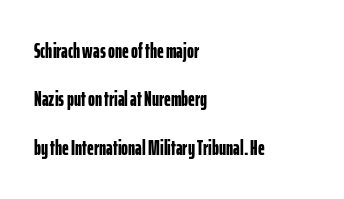
The image shows 21 px bold type, upright; set left-aligned, loose line spacing (2.3x), normal letter spacing, not underlined.
